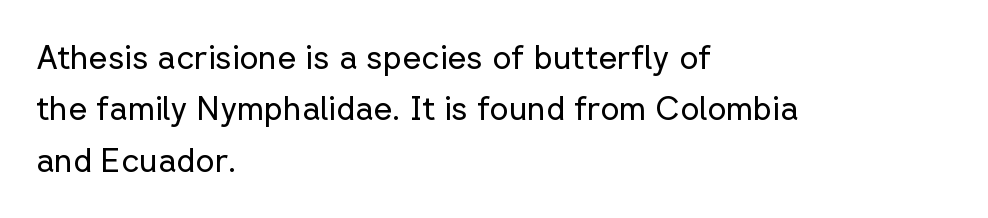
{"serif": "no", "italic": "no", "bold": "no", "weight": "regular", "width": "normal", "stroke_contrast": "low", "x_height": "medium", "monospaced": "no", "underline": "no", "align": "left", "line_spacing": "normal", "line_spacing_ratio": 1.56, "letter_spacing": "normal", "letter_spacing_em": 0.0, "glyph_px": 33}
